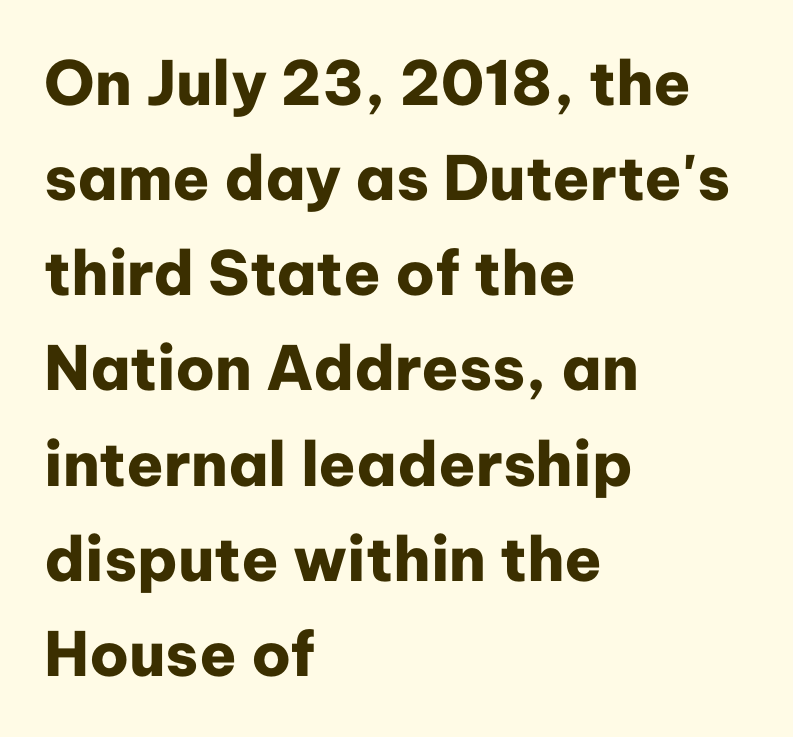
{"serif": "no", "italic": "no", "bold": "yes", "weight": "heavy", "width": "normal", "stroke_contrast": "low", "x_height": "medium", "monospaced": "no", "underline": "no", "align": "left", "line_spacing": "normal", "line_spacing_ratio": 1.56, "letter_spacing": "normal", "letter_spacing_em": 0.0, "glyph_px": 61}
